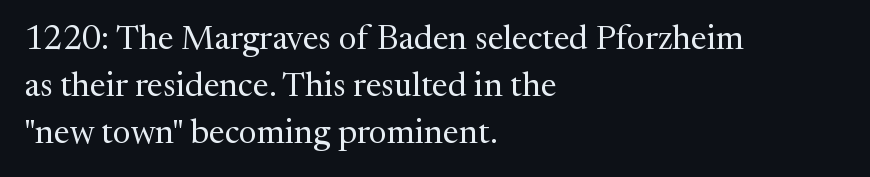
A classic flush-left, rag-right setting is used for this passage. These lines are rendered in a variable-pitch font. The space beneath each line is pristine and unruled. Note: serifs present on the glyphs. Normally led — the rows are evenly, conventionally spaced.
